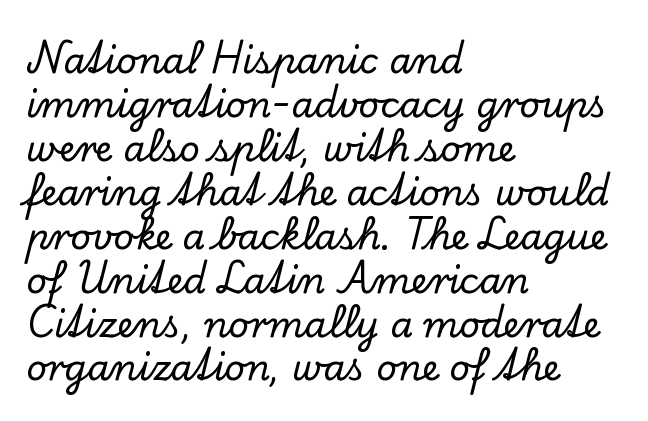
Clear beneath every line of the passage. Think of a printed novel: that variable character pitch is what you see here. Typographically, this falls in the serif category. The paragraph has a hard left edge and a soft right edge.
